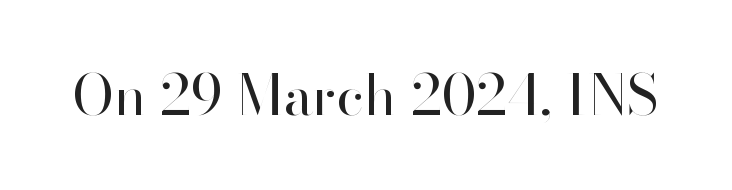
{"serif": "no", "italic": "no", "bold": "no", "weight": "regular", "width": "normal", "stroke_contrast": "high", "x_height": "small", "monospaced": "no", "underline": "no", "letter_spacing": "normal", "letter_spacing_em": 0.0, "glyph_px": 56}
